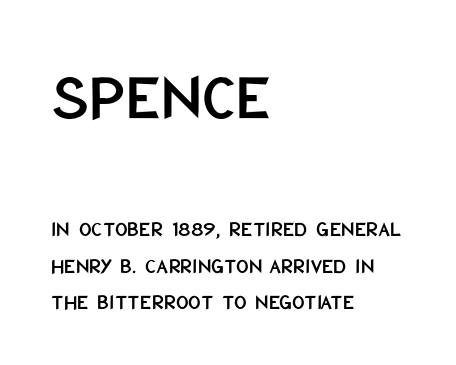
The image shows 67 px condensed sans-serif type, upright; set left-aligned, normal line spacing (1.64x), normal letter spacing, not underlined; the first (top) block is 3.05x larger; low stroke contrast and a large x-height.
